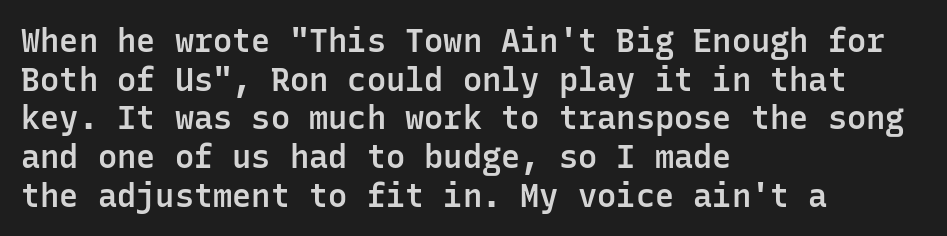
Q: Is the text bold? A: Semi-bold.
Q: Is the text italic (slanted)? A: No, it is upright.
Q: Is the typeface a serif or a sans-serif typeface? A: Sans-serif.
Q: Is the text underlined? A: No.
Q: How is the paragraph aligned? A: Left-aligned.
Q: Is the spacing between letters normal or unusually wide? A: Normal.
Q: Width (condensed, normal, or wide)? A: Normal.
Q: Stroke contrast? A: Low.
Q: x-height? A: Medium.
Q: Monospaced? A: Yes.
